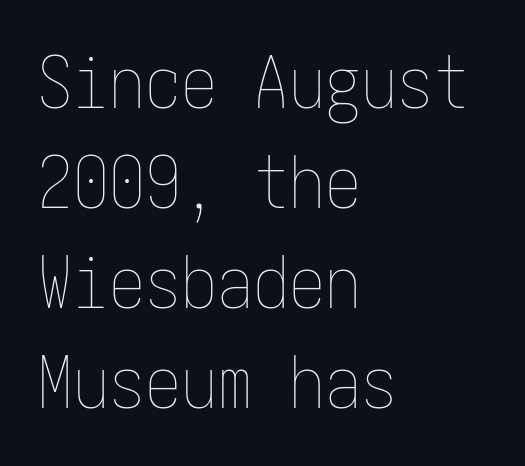
The image shows 72 px thin, condensed type, upright; set left-aligned, normal line spacing (1.39x), normal letter spacing, not underlined; low stroke contrast and a medium x-height.
